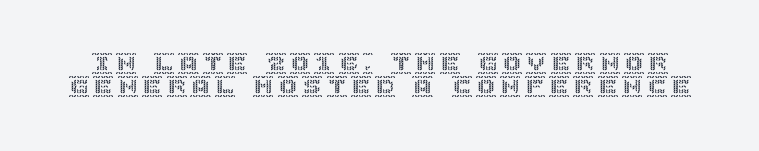
{"italic": "no", "underline": "no", "line_spacing": "tight", "line_spacing_ratio": 1.11, "glyph_px": 21}
